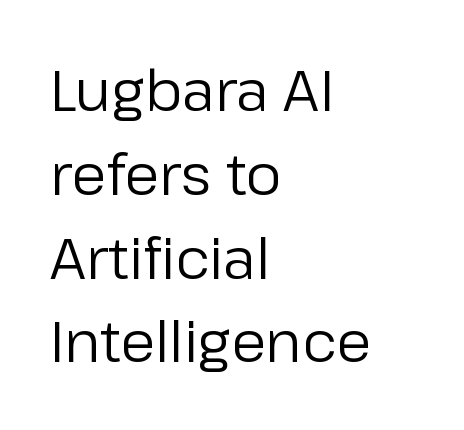
{"serif": "no", "italic": "no", "bold": "no", "weight": "regular", "width": "normal", "stroke_contrast": "low", "x_height": "medium", "monospaced": "no", "underline": "no", "align": "left", "line_spacing": "normal", "line_spacing_ratio": 1.47, "letter_spacing": "normal", "letter_spacing_em": 0.0, "glyph_px": 57}
